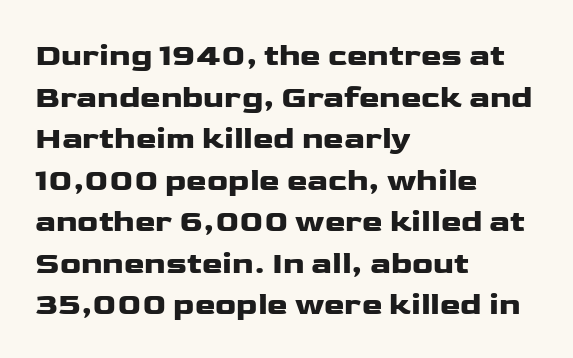
Q: Is the text italic (slanted)? A: No, it is upright.
Q: Is the typeface a serif or a sans-serif typeface? A: Sans-serif.
Q: Is the text underlined? A: No.
Q: How is the paragraph aligned? A: Left-aligned.
Q: Is the spacing between letters normal or unusually wide? A: Normal.
Q: Is the spacing between lines tight, normal or loose? A: Normal.
Q: Width (condensed, normal, or wide)? A: Wide.
Q: Stroke contrast? A: Low.
Q: x-height? A: Medium.
Q: Monospaced? A: No.
